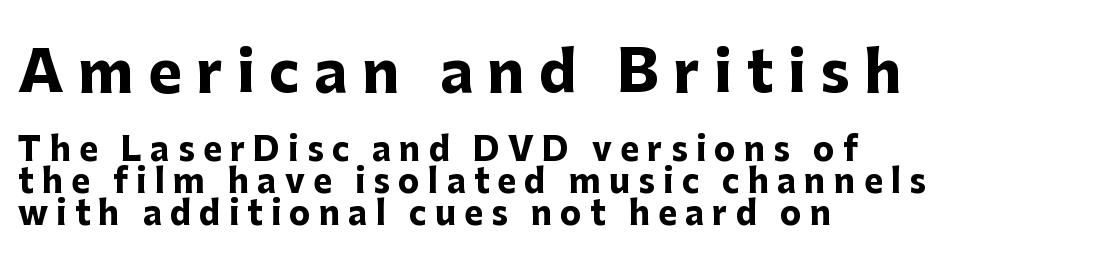
The image shows 56 px heavy sans-serif type, upright; set left-aligned, tight line spacing (0.99x), unusually wide letter spacing (+0.26 em), not underlined; the first (top) block is 1.75x larger; low stroke contrast and a medium x-height.
